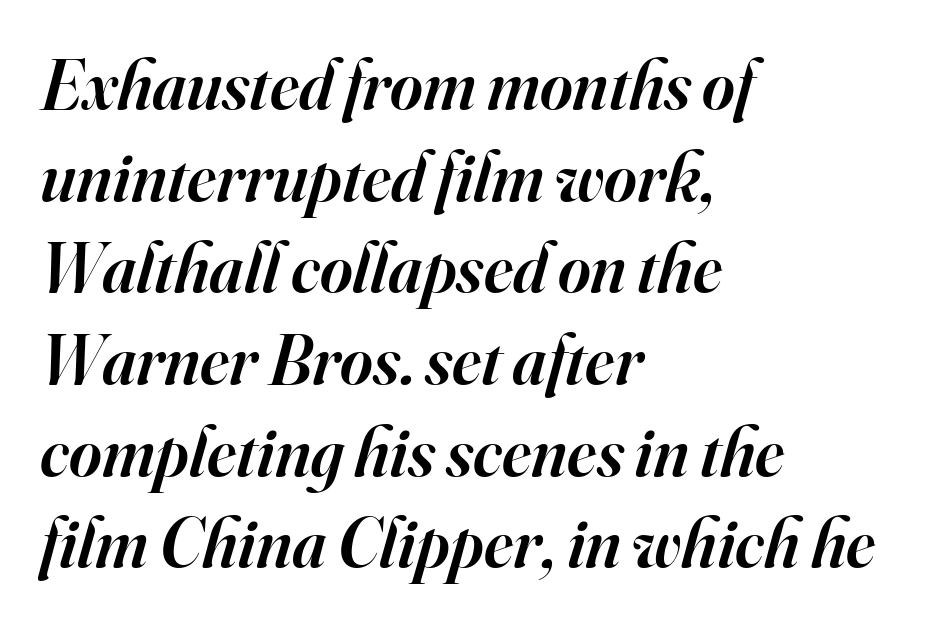
The rows are spaced the way most documents space them. The rag falls on the right side of this text block. The gaps between neighbouring characters are ordinary and unremarkable. Each letter keeps its own natural width here, so spacing adapts to shape. Is the type slanted? Yes — the strokes lean at a clear angle.
